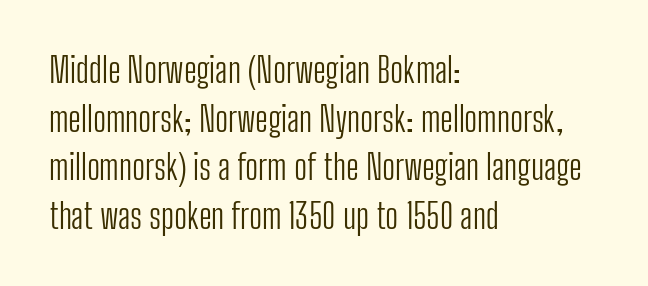
The image shows 34 px light, condensed sans-serif type, upright; set left-aligned, normal line spacing (1.43x), normal letter spacing, not underlined; low stroke contrast and a medium x-height.
